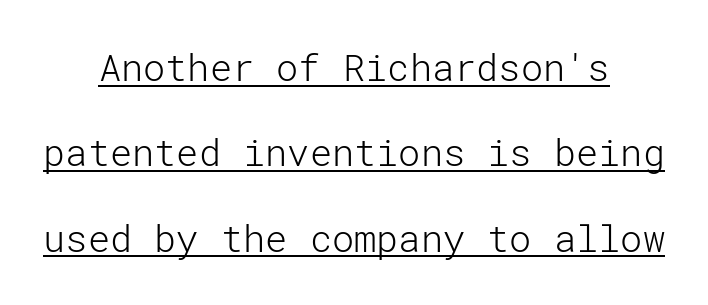
The image shows 37 px light sans-serif type, upright; set centered, loose line spacing (2.31x), normal letter spacing, underlined; low stroke contrast and a medium x-height.
